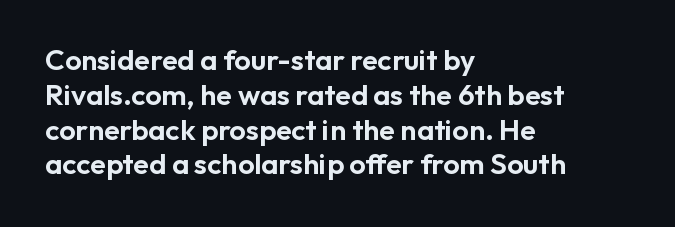
{"serif": "no", "italic": "no", "width": "normal", "stroke_contrast": "low", "x_height": "medium", "monospaced": "no", "underline": "no", "align": "left", "line_spacing_ratio": 1.2, "letter_spacing": "normal", "letter_spacing_em": 0.0, "glyph_px": 29}
